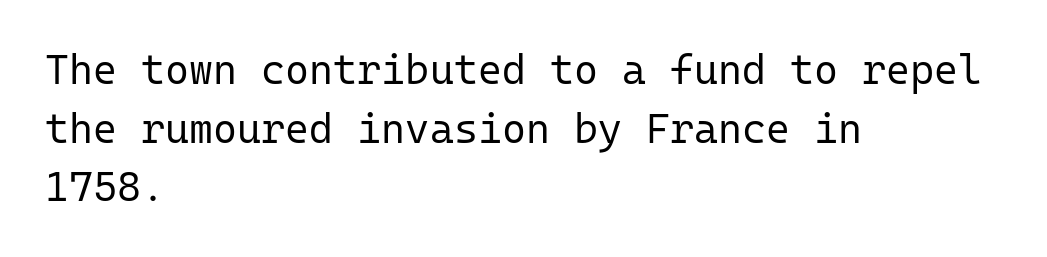
Successive baselines arrive at the customary interval. These lines stack with their left ends in a neat column. No chunkiness to these letters — they're not bold. Stroke terminals: plain, sans-serif. Tall strokes in this sample are plumb rather than angled.
